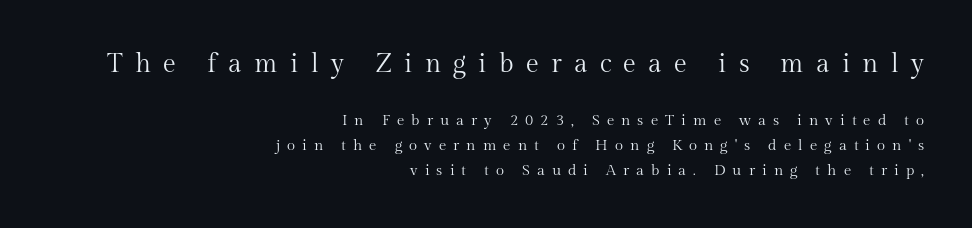
{"italic": "no", "bold": "no", "underline": "no", "align": "right", "line_spacing": "normal", "line_spacing_ratio": 1.64, "letter_spacing": "wide", "letter_spacing_em": 0.47, "larger_block": "first", "size_ratio": 1.73, "glyph_px": 26}
